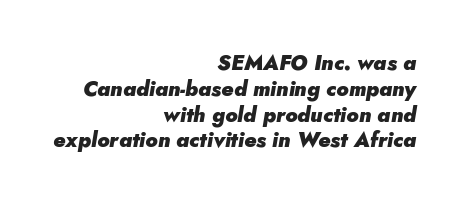
{"italic": "yes", "lean": "right", "slant_degrees": 5, "bold": "yes", "underline": "no", "align": "right", "line_spacing_ratio": 1.23, "letter_spacing": "normal", "letter_spacing_em": 0.0, "glyph_px": 21}
